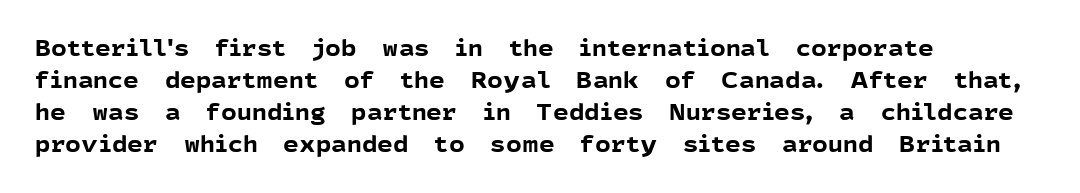
Q: Is the text bold? A: Yes.
Q: Is the text italic (slanted)? A: No, it is upright.
Q: Is the text underlined? A: No.
Q: How is the paragraph aligned? A: Left-aligned.
Q: Is the spacing between letters normal or unusually wide? A: Normal.
Q: Is the spacing between lines tight, normal or loose? A: Normal.
